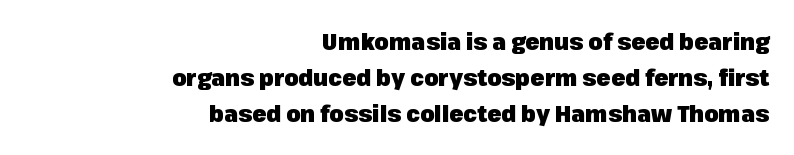
Q: Is the text bold? A: Yes.
Q: Is the text italic (slanted)? A: No, it is upright.
Q: Is the text underlined? A: No.
Q: How is the paragraph aligned? A: Right-aligned.
Q: Is the spacing between letters normal or unusually wide? A: Normal.
Q: Is the spacing between lines tight, normal or loose? A: Normal.
